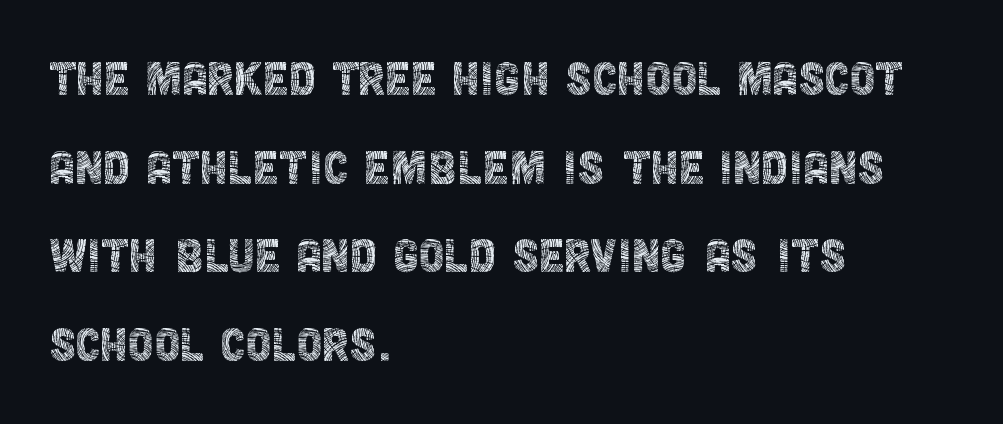
{"serif": "no", "italic": "no", "bold": "no", "weight": "thin", "width": "condensed", "x_height": "large", "monospaced": "no", "underline": "no", "align": "left", "line_spacing": "normal", "line_spacing_ratio": 1.53, "letter_spacing": "normal", "letter_spacing_em": 0.0, "glyph_px": 58}
